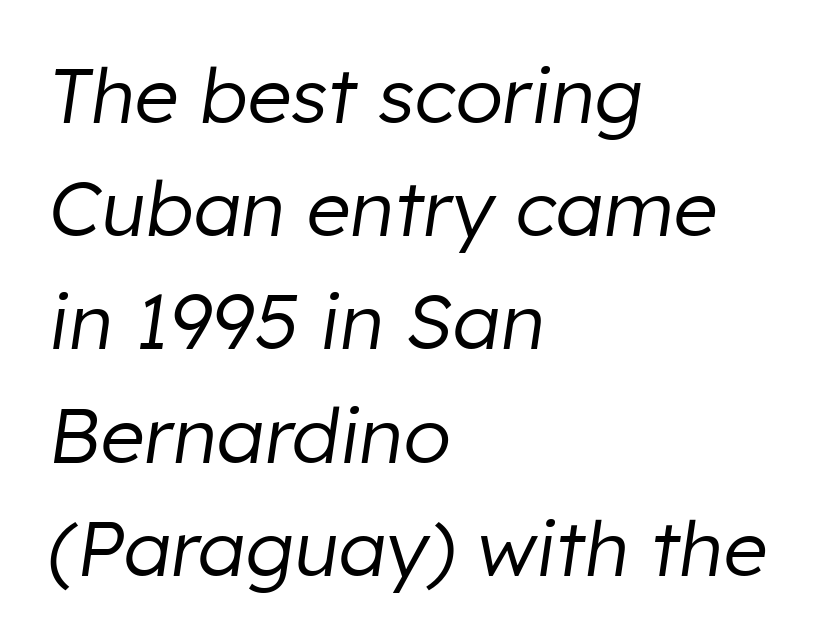
Q: Is the text bold? A: No.
Q: Is the text italic (slanted)? A: Yes, it leans right by about 8 degrees.
Q: Is the text underlined? A: No.
Q: How is the paragraph aligned? A: Left-aligned.
Q: Is the spacing between letters normal or unusually wide? A: Normal.
Q: Is the spacing between lines tight, normal or loose? A: Normal.
Q: Width (condensed, normal, or wide)? A: Normal.
Q: Stroke contrast? A: Low.
Q: x-height? A: Medium.
Q: Monospaced? A: No.
